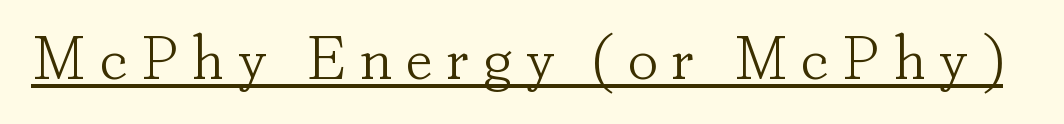
Q: Is the text bold? A: No.
Q: Is the text italic (slanted)? A: No, it is upright.
Q: Is the typeface a serif or a sans-serif typeface? A: Serif.
Q: Is the text underlined? A: Yes.
Q: Is the spacing between letters normal or unusually wide? A: Unusually wide.
Q: Width (condensed, normal, or wide)? A: Normal.
Q: Stroke contrast? A: Low.
Q: x-height? A: Small.
Q: Monospaced? A: No.
